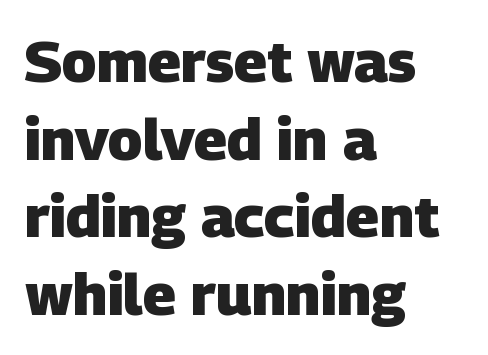
The image shows 58 px heavy sans-serif type; set left-aligned, normal line spacing (1.34x), normal letter spacing, not underlined; low stroke contrast and a large x-height.
